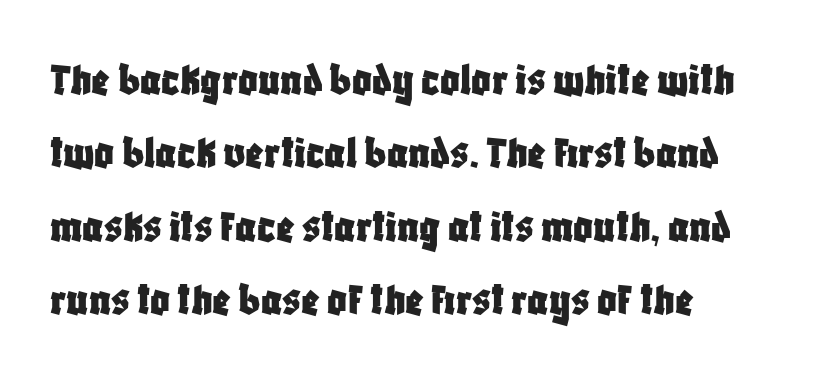
The typography opts for an upright posture over an oblique one. This rendering leaves character spacing at its baseline value. This sample has the flowing, uneven cadence of proportional lettering. The rag falls on the right side of this text block. Each new line begins a customary step beneath the previous one.
